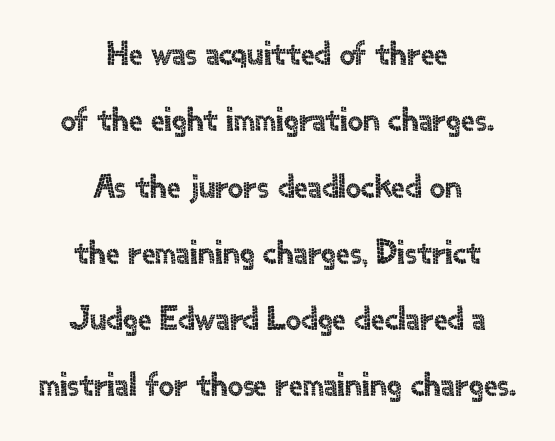
Underlining? Definitely not there. Regarding serifs, this sample does without them. How would I describe the line gaps? Wide and relaxed. You could call the tracking neutral — neither tight nor loose.
